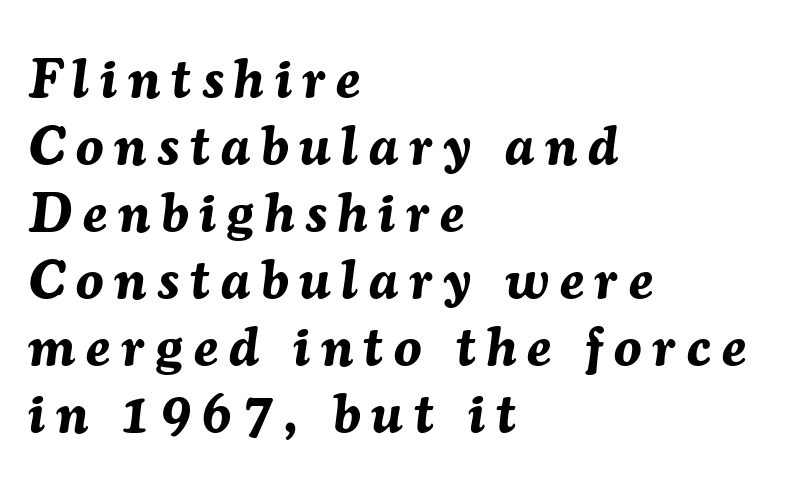
Here the designer chose a conventional face with non-uniform glyph widths. Display-style spreading of the glyphs; the letterfit is very open. Each line starts at the same left margin while the right side varies. The glyphs are unaccompanied by any horizontal stroke below them.
